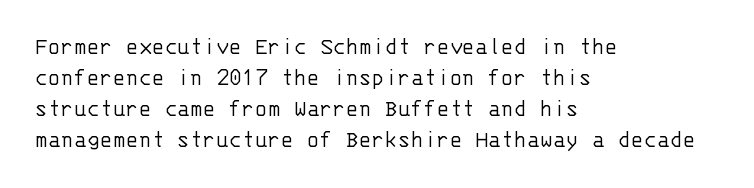
The image shows 24 px text type, upright; set left-aligned, normal line spacing (1.29x), normal letter spacing, not underlined.
